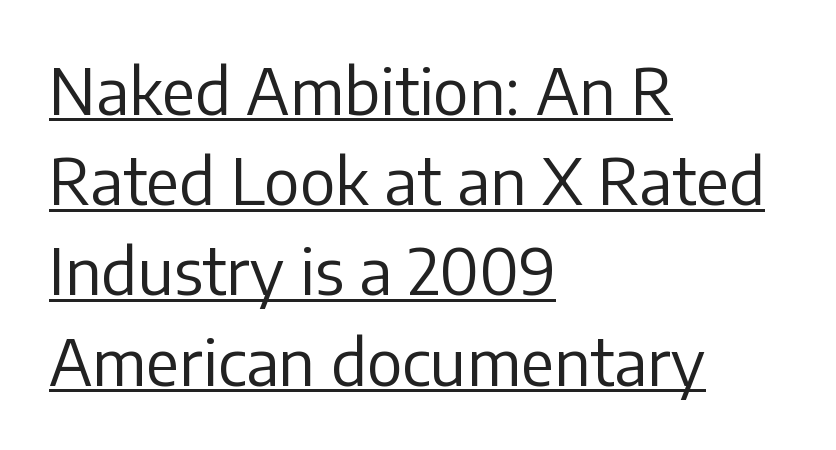
Does the lettering tilt? It doesn't — this is upright. Caption: standard tracking, unaltered. The rendering shows plain stroke endings on the letterforms — a sans-serif design. Do the characters align in a grid? No, the font is proportional.
